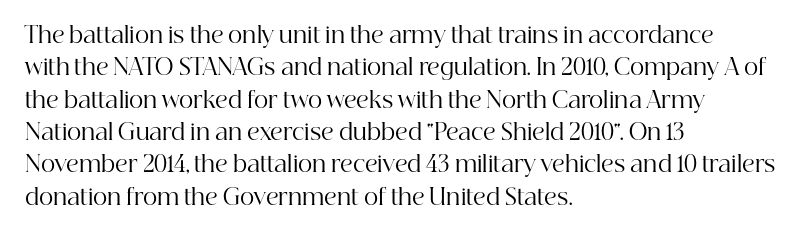
The image shows 22 px text type, upright; set left-aligned, normal line spacing (1.47x), normal letter spacing, not underlined.
